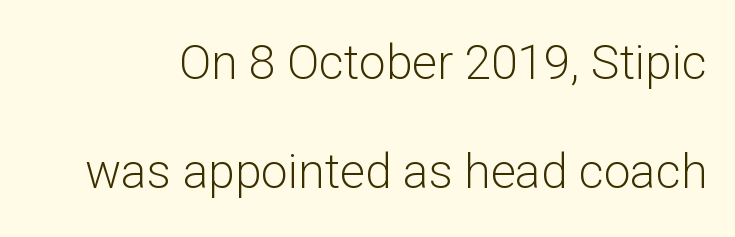
The passage shown is not underscored anywhere. The typeface has the unassuming heft of standard copy or less. Students, observe: this is what heavily led, spacious text looks like. Looks like regular typesetting: each glyph gets only the width it needs.
